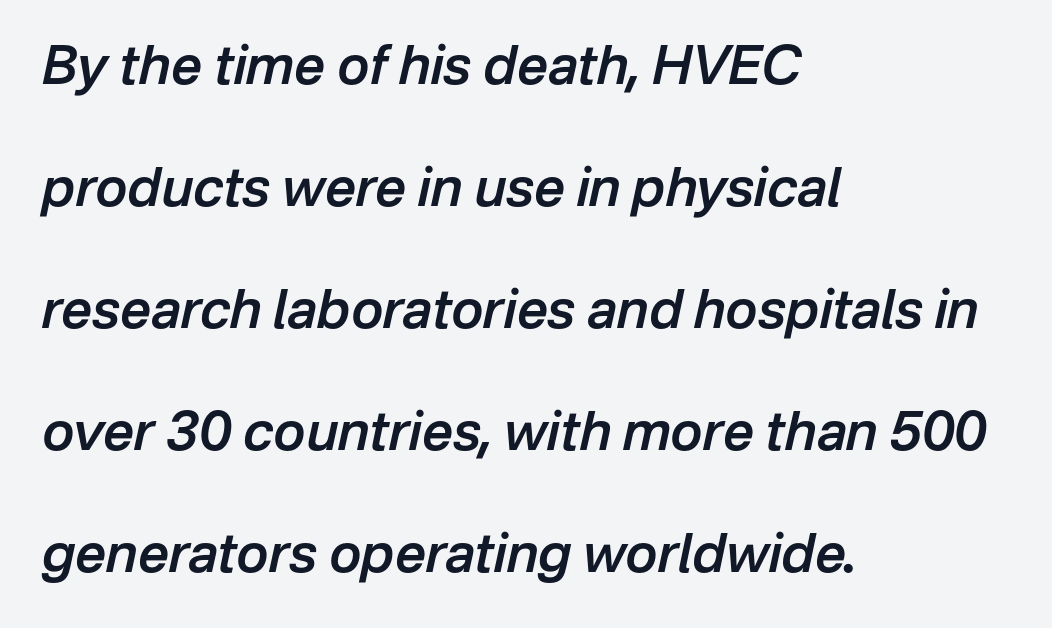
{"italic": "yes", "lean": "right", "slant_degrees": 12, "bold": "semi", "weight": "semibold", "width": "normal", "stroke_contrast": "low", "x_height": "medium", "monospaced": "no", "underline": "no", "align": "left", "line_spacing": "loose", "line_spacing_ratio": 2.26, "letter_spacing": "normal", "letter_spacing_em": 0.0, "glyph_px": 54}
